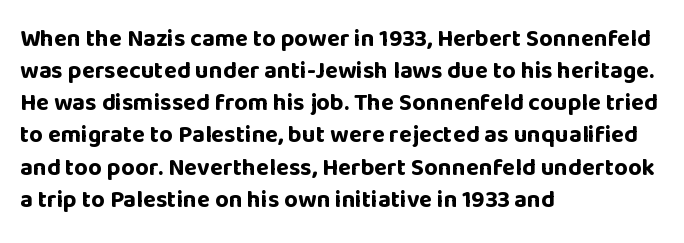
Q: Is the text bold? A: Yes.
Q: Is the text italic (slanted)? A: No, it is upright.
Q: Is the text underlined? A: No.
Q: How is the paragraph aligned? A: Left-aligned.
Q: Is the spacing between letters normal or unusually wide? A: Normal.
Q: Is the spacing between lines tight, normal or loose? A: Normal.
